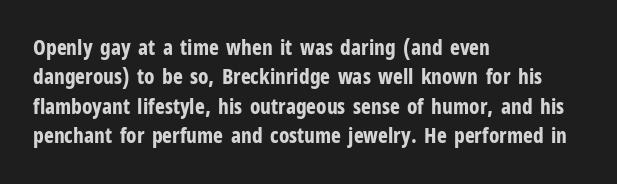
The image shows 21 px bold type, upright; set left-aligned, normal line spacing (1.4x), normal letter spacing, not underlined.
